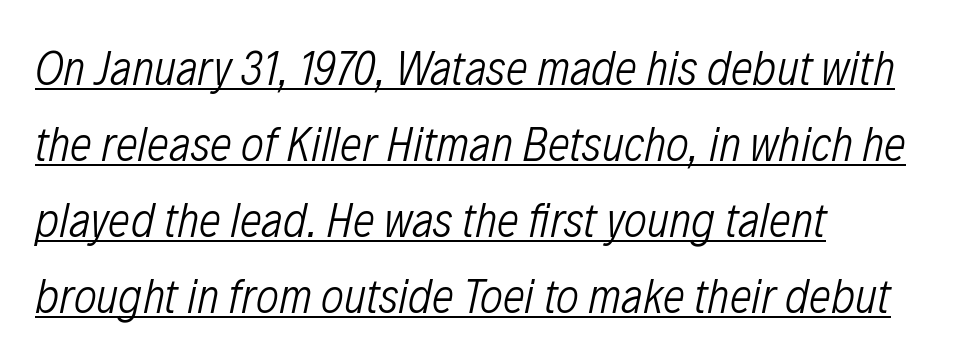
{"italic": "yes", "lean": "right", "slant_degrees": 12, "bold": "no", "weight": "light", "width": "condensed", "stroke_contrast": "low", "x_height": "medium", "monospaced": "no", "underline": "yes", "align": "left", "line_spacing": "normal", "line_spacing_ratio": 1.55, "letter_spacing": "normal", "letter_spacing_em": 0.0, "glyph_px": 49}
